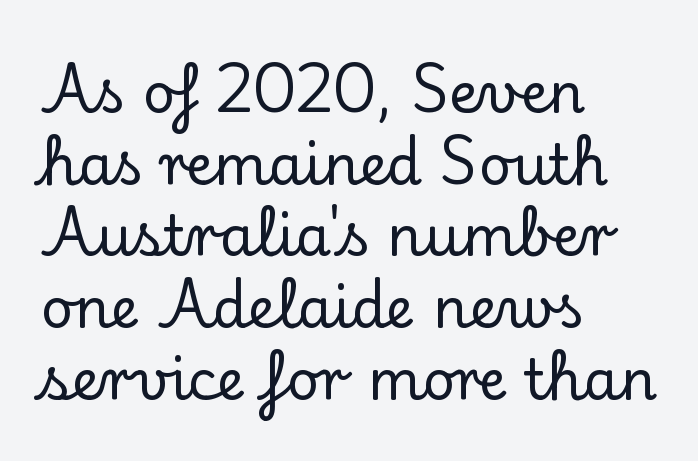
The leading is moderate, giving the passage an even texture. Think of a printed novel: that variable character pitch is what you see here. To sum up the face: it has serifs. Nobody touched the tracking dial on this one. Descenders hang freely into open space.
